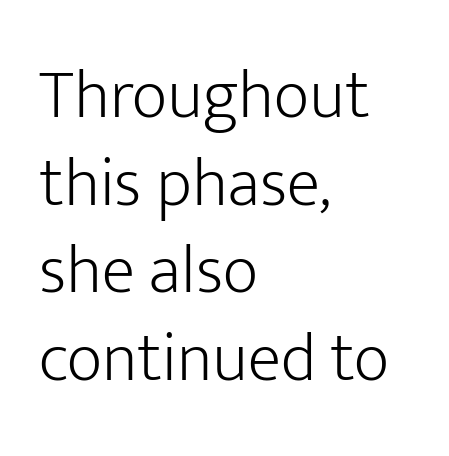
Q: Is the text bold? A: No.
Q: Is the text italic (slanted)? A: No, it is upright.
Q: Is the typeface a serif or a sans-serif typeface? A: Sans-serif.
Q: Is the text underlined? A: No.
Q: How is the paragraph aligned? A: Left-aligned.
Q: Is the spacing between letters normal or unusually wide? A: Normal.
Q: Is the spacing between lines tight, normal or loose? A: Normal.
Q: Width (condensed, normal, or wide)? A: Normal.
Q: Stroke contrast? A: Low.
Q: x-height? A: Medium.
Q: Monospaced? A: No.
